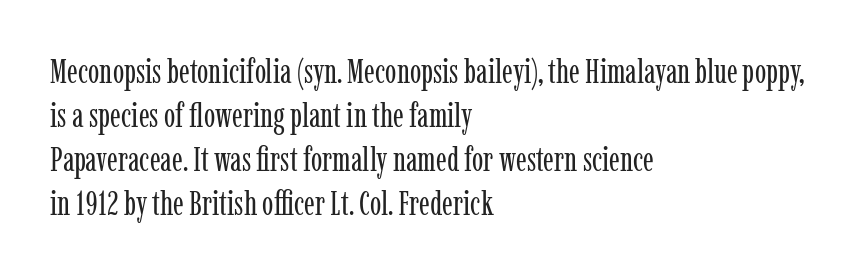
The image shows 34 px regular-weight, condensed serif type, upright; set left-aligned, normal line spacing (1.29x), normal letter spacing, not underlined; low stroke contrast and a medium x-height.
